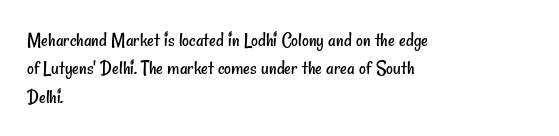
{"bold": "no", "underline": "no", "align": "left", "line_spacing": "normal", "line_spacing_ratio": 1.35, "letter_spacing": "normal", "letter_spacing_em": 0.0, "glyph_px": 21}
